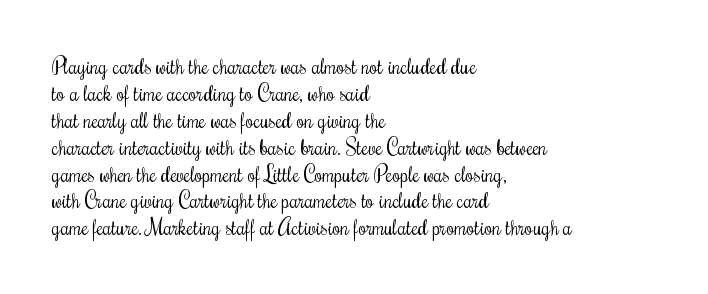
These lines keep a tight, regular rhythm from letter to letter. The rows are spaced the way most documents space them. Nothing heavy about these letters — not bold at all. Check under the words: just untouched page. All the whitespace from short lines collects on the right.
